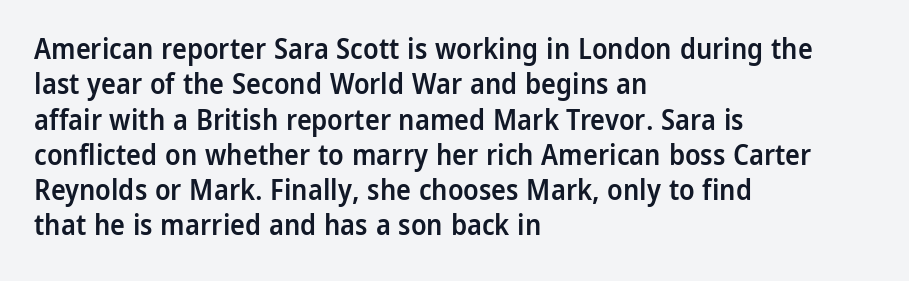
The image shows 28 px semibold sans-serif type, upright; set left-aligned, normal line spacing (1.26x), normal letter spacing, not underlined; low stroke contrast and a medium x-height.
